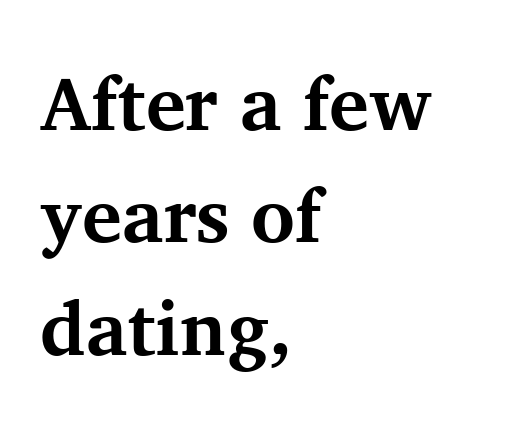
Q: Is the text bold? A: Yes.
Q: Is the text italic (slanted)? A: No, it is upright.
Q: Is the typeface a serif or a sans-serif typeface? A: Serif.
Q: Is the text underlined? A: No.
Q: How is the paragraph aligned? A: Left-aligned.
Q: Is the spacing between letters normal or unusually wide? A: Normal.
Q: Is the spacing between lines tight, normal or loose? A: Normal.
Q: Width (condensed, normal, or wide)? A: Normal.
Q: Stroke contrast? A: Medium.
Q: x-height? A: Medium.
Q: Monospaced? A: No.
